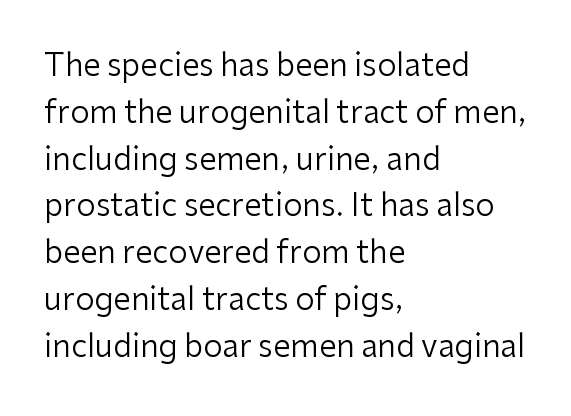
{"serif": "no", "italic": "no", "bold": "no", "weight": "regular", "width": "normal", "stroke_contrast": "low", "x_height": "medium", "monospaced": "no", "underline": "no", "align": "left", "line_spacing": "normal", "line_spacing_ratio": 1.51, "letter_spacing": "normal", "letter_spacing_em": 0.0, "glyph_px": 31}
